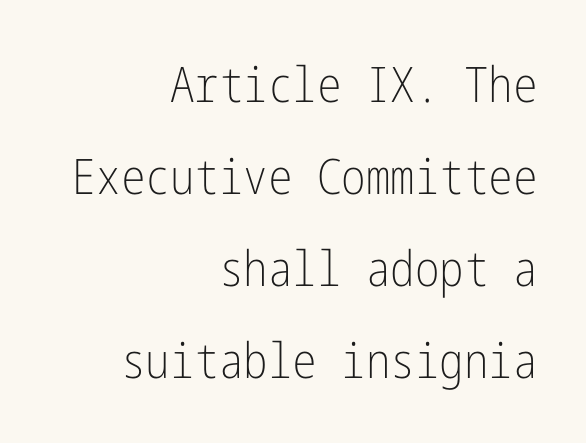
Italic: no, the glyphs are upright roman. Short and long lines alike share a common ending point at right. No extra tracking has been applied to these lines. Regarding serifs, this sample does without them.
